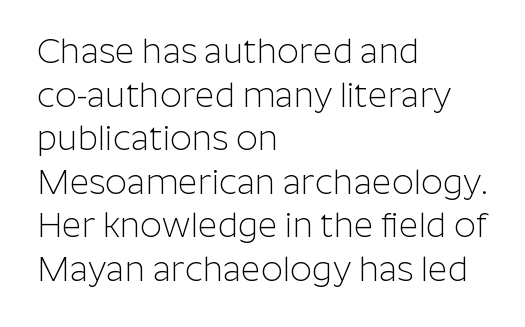
Q: Is the text bold? A: No.
Q: Is the text italic (slanted)? A: No, it is upright.
Q: Is the typeface a serif or a sans-serif typeface? A: Sans-serif.
Q: Is the text underlined? A: No.
Q: How is the paragraph aligned? A: Left-aligned.
Q: Is the spacing between letters normal or unusually wide? A: Normal.
Q: Is the spacing between lines tight, normal or loose? A: Normal.
Q: Width (condensed, normal, or wide)? A: Normal.
Q: Stroke contrast? A: Low.
Q: x-height? A: Medium.
Q: Monospaced? A: No.
